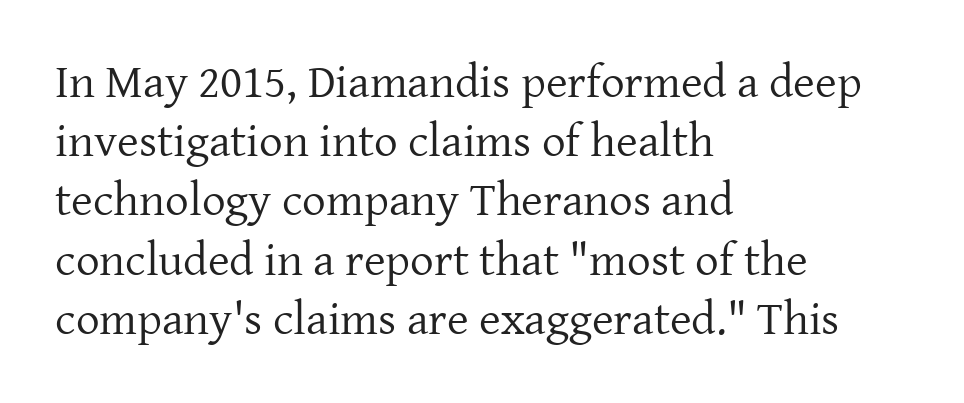
The image shows 47 px regular-weight serif type, upright; set left-aligned, normal line spacing (1.26x), normal letter spacing, not underlined; low stroke contrast and a medium x-height.
